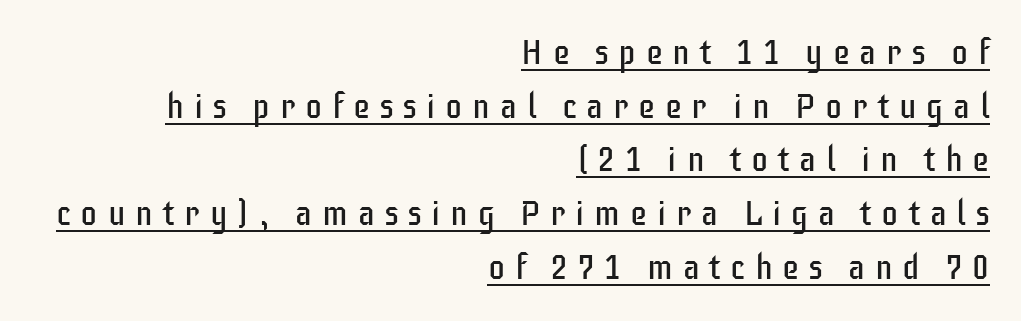
{"serif": "no", "italic": "no", "bold": "no", "weight": "regular", "width": "condensed", "stroke_contrast": "low", "x_height": "large", "monospaced": "no", "underline": "yes", "align": "right", "line_spacing": "normal", "line_spacing_ratio": 1.58, "letter_spacing": "wide", "letter_spacing_em": 0.29, "glyph_px": 34}
